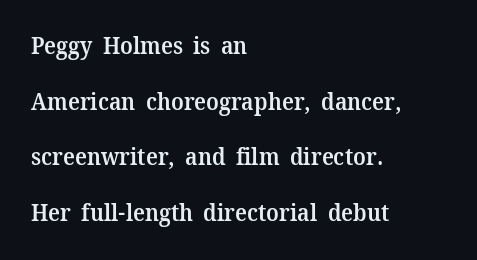
Q: Is the text bold? A: Semi-bold.
Q: Is the text italic (slanted)? A: No, it is upright.
Q: Is the text underlined? A: No.
Q: How is the paragraph aligned? A: Left-aligned.
Q: Is the spacing between letters normal or unusually wide? A: Normal.
Q: Is the spacing between lines tight, normal or loose? A: Loose.
